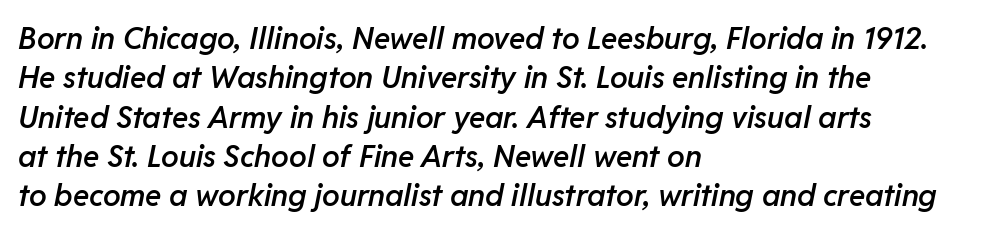
{"italic": "yes", "lean": "right", "slant_degrees": 11, "bold": "semi", "weight": "semibold", "width": "normal", "stroke_contrast": "low", "x_height": "medium", "monospaced": "no", "underline": "no", "align": "left", "line_spacing": "normal", "line_spacing_ratio": 1.31, "letter_spacing": "normal", "letter_spacing_em": 0.0, "glyph_px": 30}
